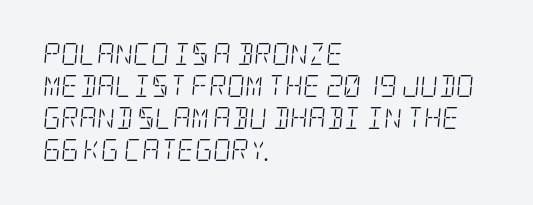
Q: Is the text bold? A: No.
Q: Is the text italic (slanted)? A: Yes, it leans right by about 5 degrees.
Q: Is the text underlined? A: No.
Q: How is the paragraph aligned? A: Left-aligned.
Q: Is the spacing between letters normal or unusually wide? A: Normal.
Q: Is the spacing between lines tight, normal or loose? A: Normal.
